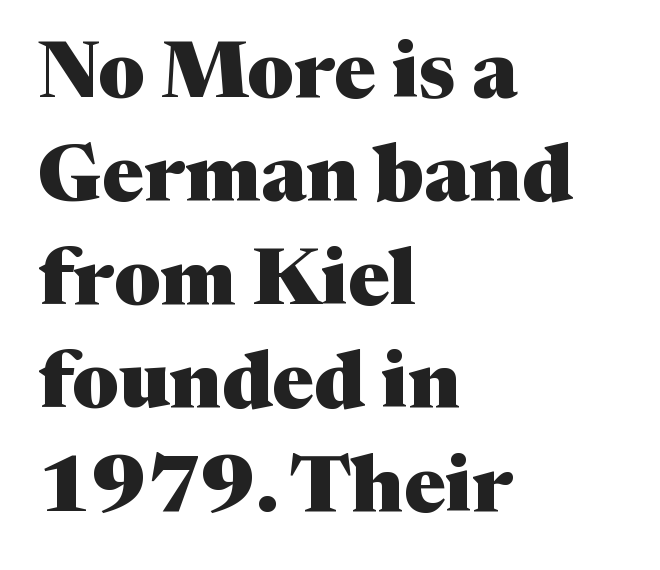
The foot of each line stays bare and open. Unlike a clean sans, this face finishes its strokes with serifs. In terms of posture, this sample is upright. Compared with typical paragraphs, the rows here are spaced about the same.
